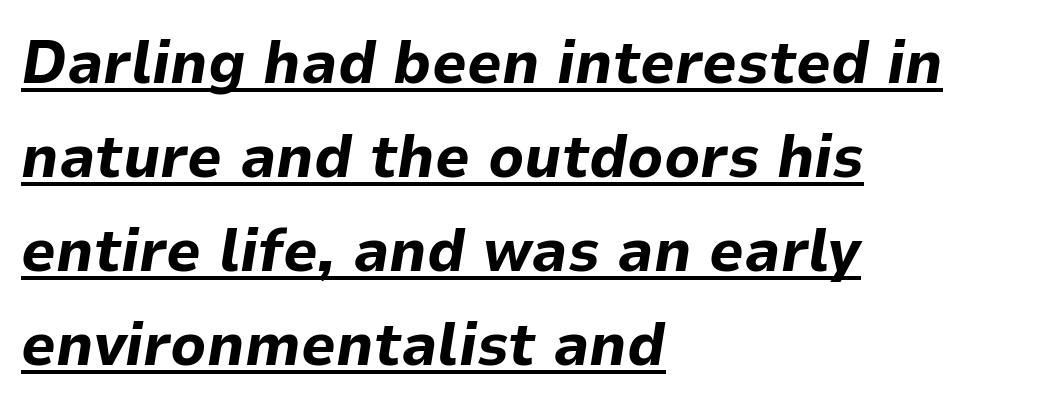
This rendering features underlined lettering. Here the glyphs are tracked normally, forming tight word shapes. You could not count columns in this text — the font is proportionally spaced. In terms of posture, this sample is oblique. Interline gaps are of average width in this sample.
